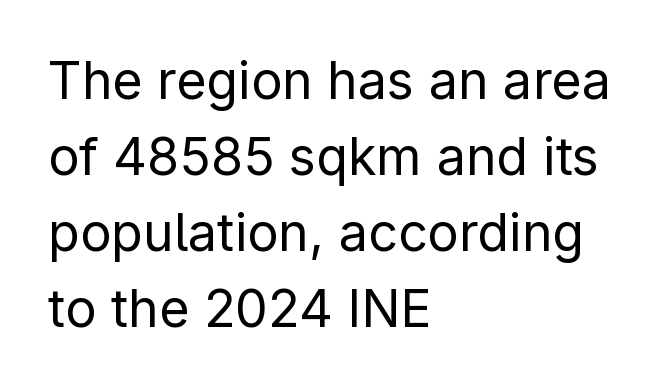
{"serif": "no", "italic": "no", "bold": "no", "weight": "regular", "width": "normal", "stroke_contrast": "low", "x_height": "medium", "monospaced": "no", "underline": "no", "align": "left", "line_spacing": "normal", "line_spacing_ratio": 1.46, "letter_spacing": "normal", "letter_spacing_em": 0.0, "glyph_px": 52}
